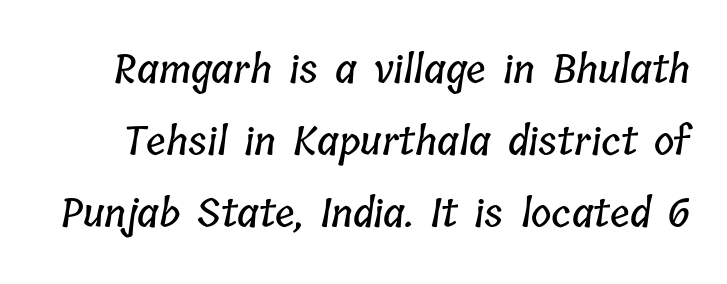
Honestly, the letter spacing is just normal — you wouldn't notice it. This sample has the flowing, uneven cadence of proportional lettering. Underlining? Definitely not there.
